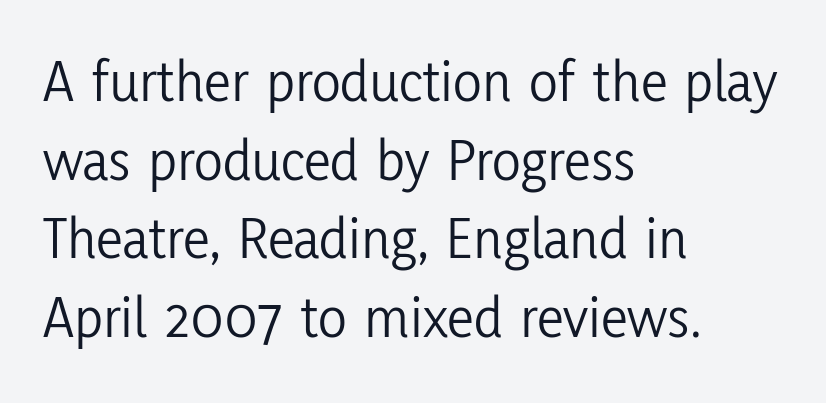
Q: Is the text bold? A: No.
Q: Is the text italic (slanted)? A: No, it is upright.
Q: Is the typeface a serif or a sans-serif typeface? A: Sans-serif.
Q: Is the text underlined? A: No.
Q: How is the paragraph aligned? A: Left-aligned.
Q: Is the spacing between letters normal or unusually wide? A: Normal.
Q: Is the spacing between lines tight, normal or loose? A: Normal.
Q: Width (condensed, normal, or wide)? A: Condensed.
Q: Stroke contrast? A: Low.
Q: x-height? A: Medium.
Q: Monospaced? A: No.
